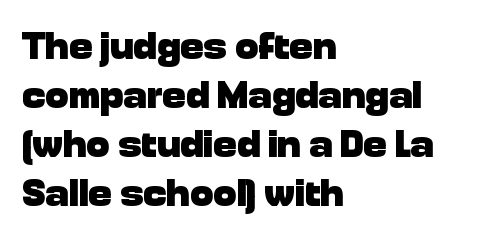
Q: Is the text bold? A: Yes.
Q: Is the text italic (slanted)? A: No, it is upright.
Q: Is the typeface a serif or a sans-serif typeface? A: Sans-serif.
Q: Is the text underlined? A: No.
Q: How is the paragraph aligned? A: Left-aligned.
Q: Is the spacing between letters normal or unusually wide? A: Normal.
Q: Is the spacing between lines tight, normal or loose? A: Normal.
Q: Width (condensed, normal, or wide)? A: Normal.
Q: Stroke contrast? A: Low.
Q: x-height? A: Medium.
Q: Monospaced? A: No.
